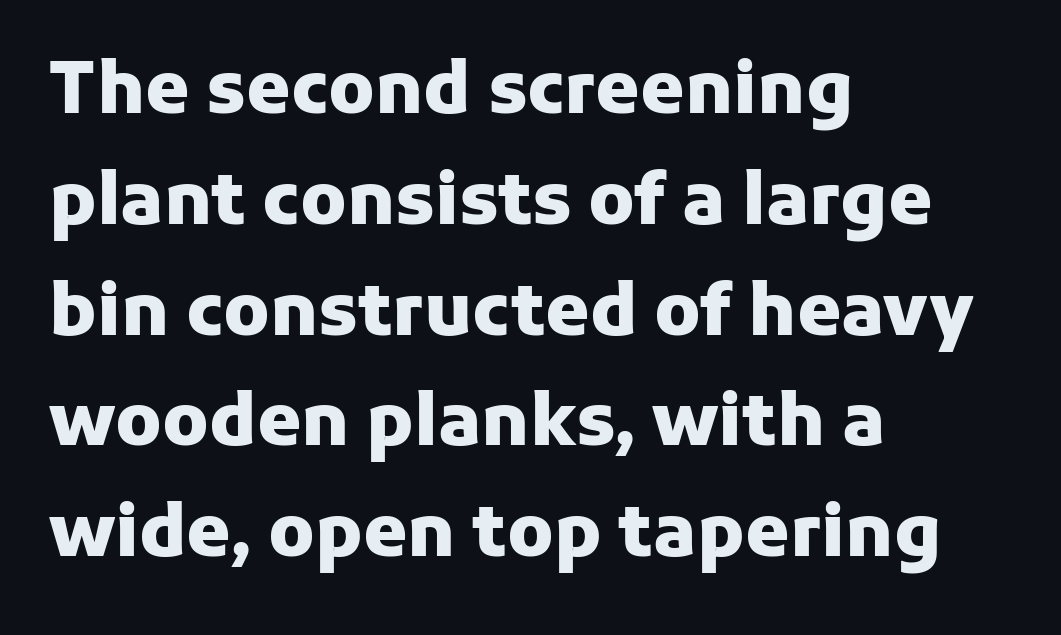
Q: Is the text bold? A: Yes.
Q: Is the text italic (slanted)? A: No, it is upright.
Q: Is the typeface a serif or a sans-serif typeface? A: Sans-serif.
Q: Is the text underlined? A: No.
Q: How is the paragraph aligned? A: Left-aligned.
Q: Is the spacing between letters normal or unusually wide? A: Normal.
Q: Is the spacing between lines tight, normal or loose? A: Normal.
Q: Width (condensed, normal, or wide)? A: Normal.
Q: Stroke contrast? A: Low.
Q: x-height? A: Medium.
Q: Monospaced? A: No.
